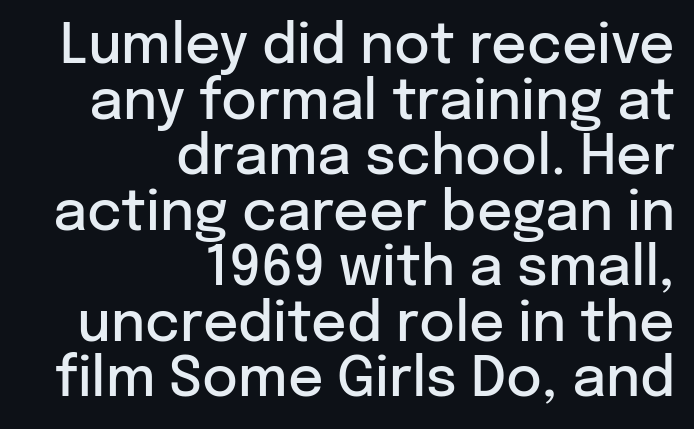
Q: Is the text bold? A: Semi-bold.
Q: Is the text italic (slanted)? A: No, it is upright.
Q: Is the typeface a serif or a sans-serif typeface? A: Sans-serif.
Q: Is the text underlined? A: No.
Q: How is the paragraph aligned? A: Right-aligned.
Q: Is the spacing between letters normal or unusually wide? A: Normal.
Q: Is the spacing between lines tight, normal or loose? A: Tight.
Q: Width (condensed, normal, or wide)? A: Normal.
Q: Stroke contrast? A: Low.
Q: x-height? A: Medium.
Q: Monospaced? A: No.
